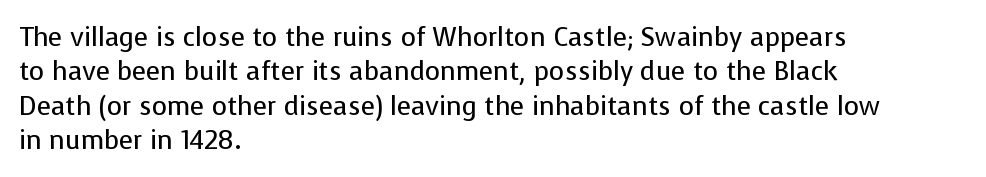
{"italic": "no", "bold": "no", "underline": "no", "align": "left", "line_spacing": "normal", "line_spacing_ratio": 1.32, "letter_spacing": "normal", "letter_spacing_em": 0.0, "glyph_px": 26}
